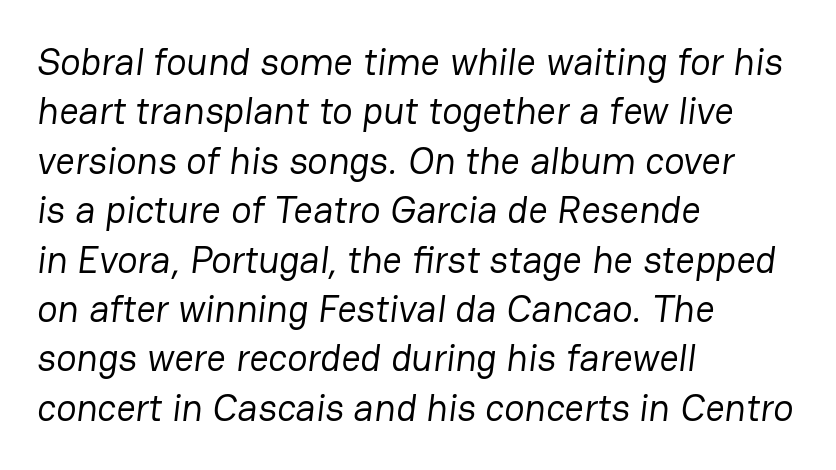
{"serif": "no", "bold": "no", "weight": "regular", "width": "normal", "stroke_contrast": "low", "x_height": "medium", "monospaced": "no", "underline": "no", "align": "left", "line_spacing": "normal", "line_spacing_ratio": 1.3, "letter_spacing": "normal", "letter_spacing_em": 0.0, "glyph_px": 38}
